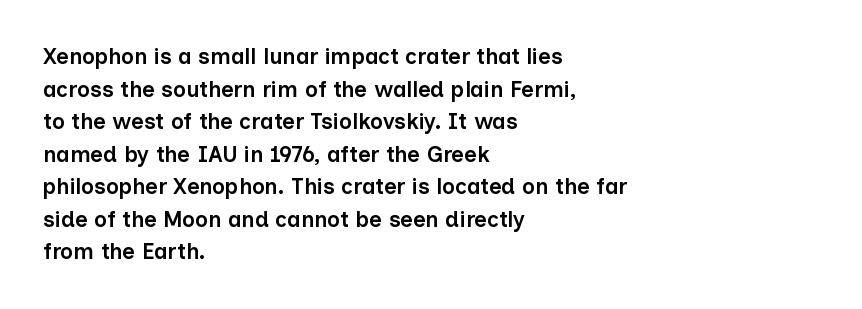
The image shows 22 px text type, upright; set left-aligned, normal line spacing (1.48x), normal letter spacing, not underlined.
